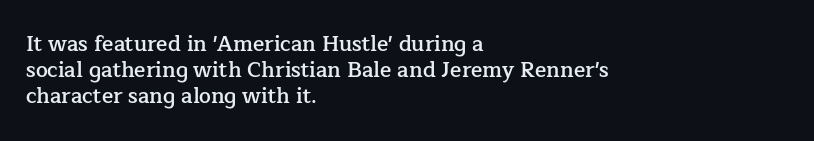
Just letters on the line, the space beneath them empty. Evenly set lines give the paragraph a standard silhouette. Compared with a centered layout, this one pins lines to the left instead. Letter spacing: default.
